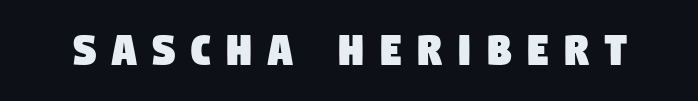
{"serif": "no", "width": "condensed", "stroke_contrast": "low", "x_height": "large", "monospaced": "no", "underline": "no", "letter_spacing": "wide", "letter_spacing_em": 0.3, "glyph_px": 50}
